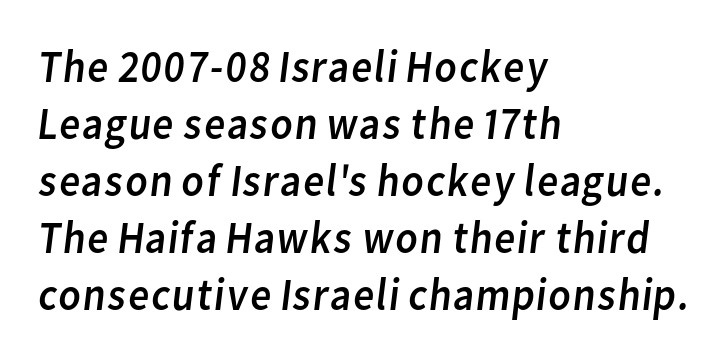
Are there feet on the stems? There aren't — it's a sans. These lines are rendered in a variable-pitch font. Nothing unusual about the tracking: characters are spaced as the font intends. Layout note: lines flush left. The baseline area is clear. The passage shown is not bold in any degree.
